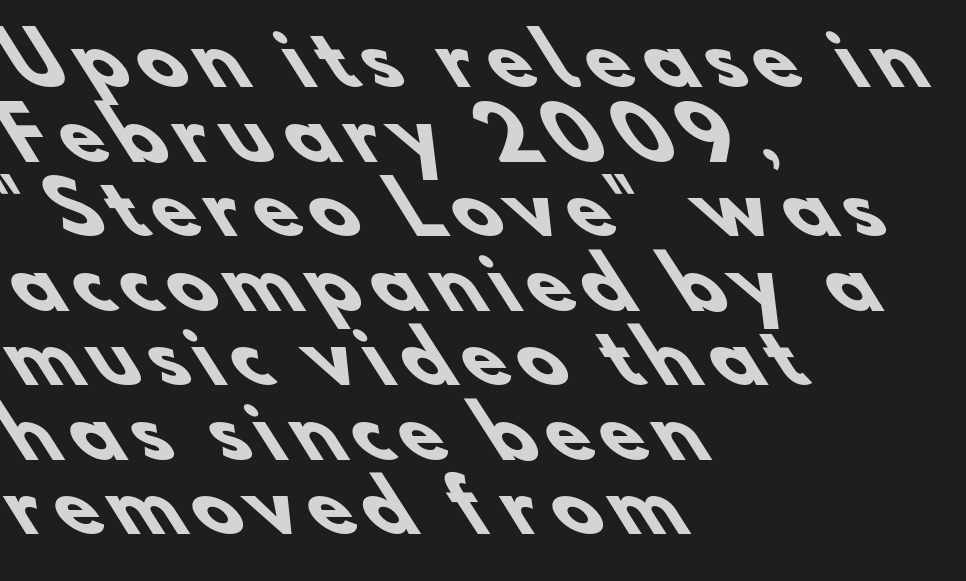
{"serif": "no", "bold": "yes", "weight": "heavy", "width": "normal", "stroke_contrast": "low", "x_height": "small", "monospaced": "no", "underline": "no", "align": "left", "line_spacing": "tight", "line_spacing_ratio": 1.05, "glyph_px": 71}
